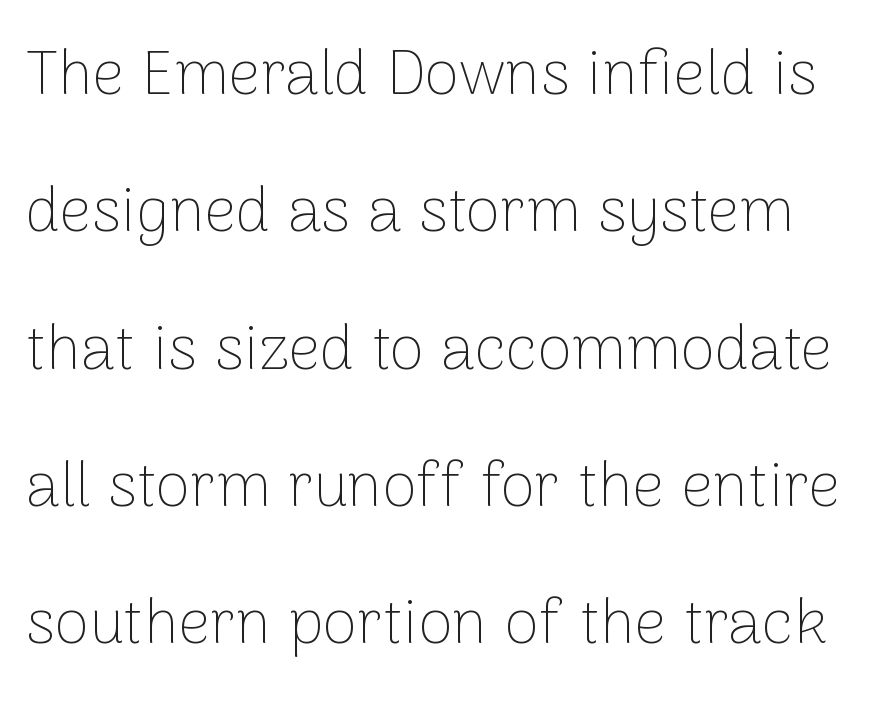
{"serif": "no", "italic": "no", "bold": "no", "weight": "thin", "width": "normal", "stroke_contrast": "low", "x_height": "medium", "monospaced": "no", "underline": "no", "line_spacing": "loose", "line_spacing_ratio": 2.18, "letter_spacing": "normal", "letter_spacing_em": 0.0, "glyph_px": 63}
